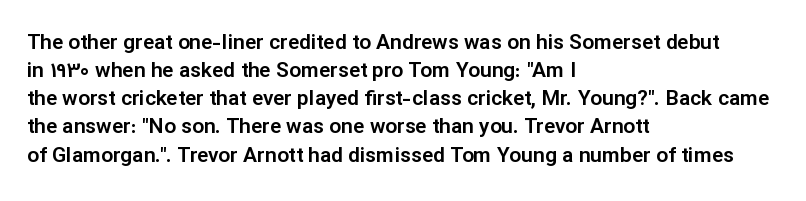
The image shows 21 px text type, upright; set left-aligned, normal line spacing (1.34x), normal letter spacing, not underlined.
